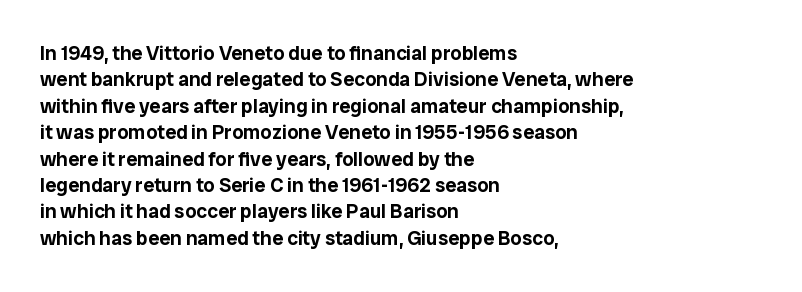
The image shows 20 px text type, upright; set left-aligned, normal line spacing (1.32x), normal letter spacing, not underlined.
